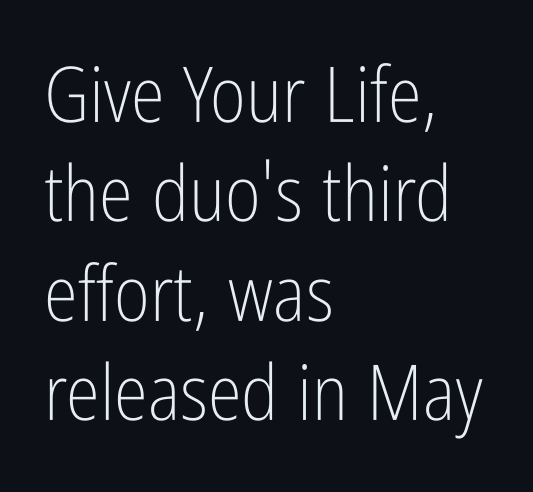
The image shows 77 px light, condensed sans-serif type, upright; set left-aligned, normal line spacing (1.29x), normal letter spacing, not underlined; low stroke contrast and a medium x-height.
